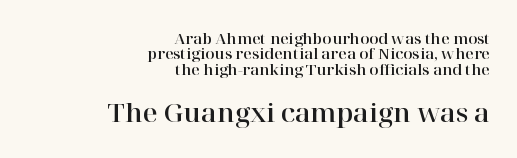
{"italic": "no", "underline": "no", "align": "right", "line_spacing": "tight", "line_spacing_ratio": 1.03, "letter_spacing": "normal", "letter_spacing_em": 0.0, "larger_block": "second", "size_ratio": 1.73, "glyph_px": 26}
